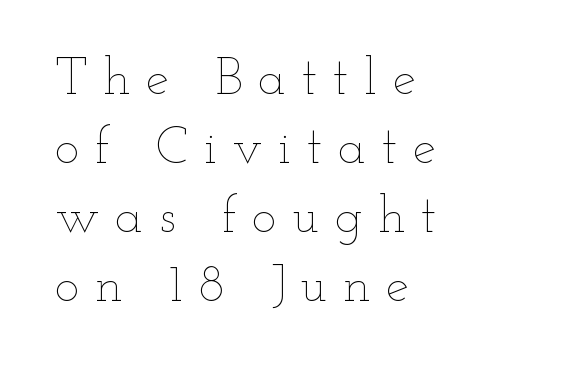
Q: Is the text bold? A: No.
Q: Is the text italic (slanted)? A: No, it is upright.
Q: Is the text underlined? A: No.
Q: How is the paragraph aligned? A: Left-aligned.
Q: Is the spacing between letters normal or unusually wide? A: Unusually wide.
Q: Is the spacing between lines tight, normal or loose? A: Normal.
Q: Width (condensed, normal, or wide)? A: Wide.
Q: Stroke contrast? A: Low.
Q: x-height? A: Small.
Q: Monospaced? A: No.
